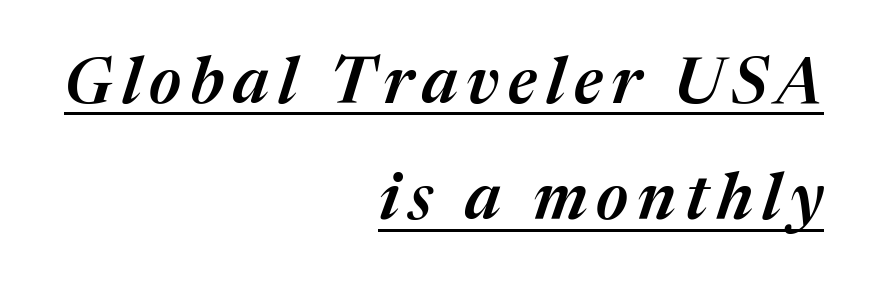
The image shows 64 px semibold type, italic (leaning right); set right-aligned, line spacing 1.82x, underlined; medium stroke contrast and a medium x-height.
